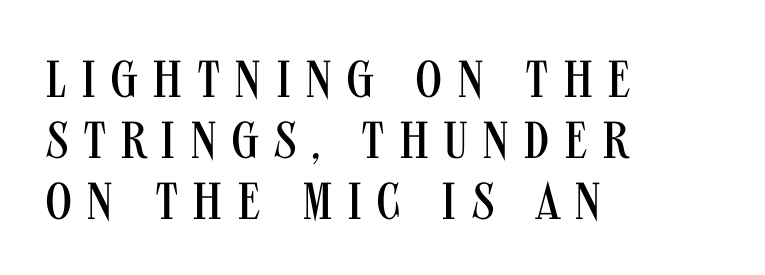
The image shows 52 px regular-weight, condensed sans-serif type, upright; set left-aligned, line spacing 1.17x, unusually wide letter spacing (+0.27 em), not underlined; medium stroke contrast and a large x-height.
